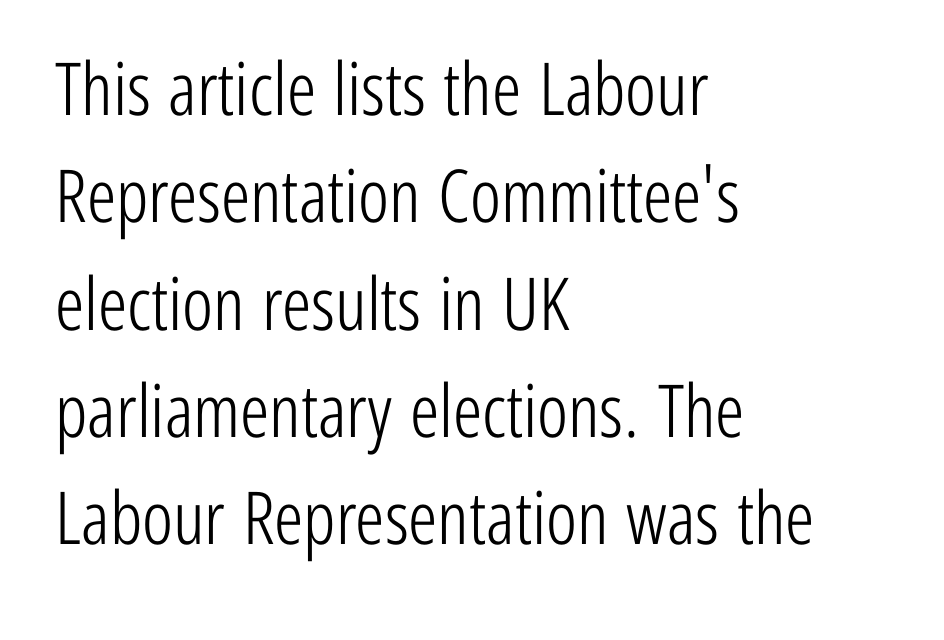
Q: Is the text bold? A: No.
Q: Is the text italic (slanted)? A: No, it is upright.
Q: Is the typeface a serif or a sans-serif typeface? A: Sans-serif.
Q: Is the text underlined? A: No.
Q: How is the paragraph aligned? A: Left-aligned.
Q: Is the spacing between letters normal or unusually wide? A: Normal.
Q: Is the spacing between lines tight, normal or loose? A: Normal.
Q: Width (condensed, normal, or wide)? A: Condensed.
Q: Stroke contrast? A: Low.
Q: x-height? A: Medium.
Q: Monospaced? A: No.
